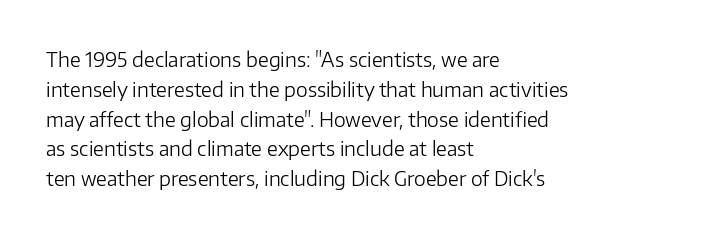
Rule under the text: the space is simply empty. Upright lettering throughout. This rendering leaves character spacing at its baseline value. If you drew a ruler down the left edge, every line would touch it. Is there much room between lines? A standard amount, neither cramped nor airy. This reads as an unemphasized weight, regular at the heaviest.
